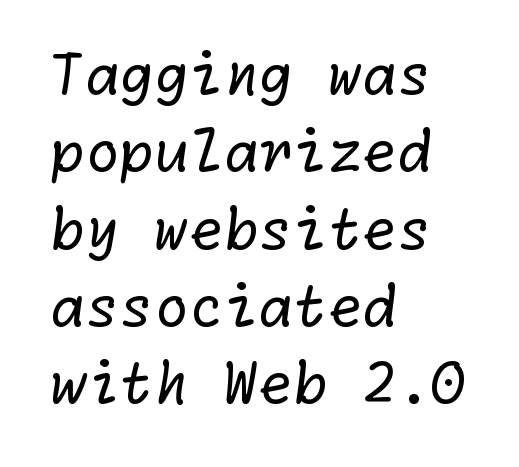
Q: Is the text bold? A: No.
Q: Is the typeface a serif or a sans-serif typeface? A: Sans-serif.
Q: Is the text underlined? A: No.
Q: How is the paragraph aligned? A: Left-aligned.
Q: Is the spacing between letters normal or unusually wide? A: Normal.
Q: Is the spacing between lines tight, normal or loose? A: Normal.
Q: Width (condensed, normal, or wide)? A: Normal.
Q: Stroke contrast? A: Low.
Q: x-height? A: Medium.
